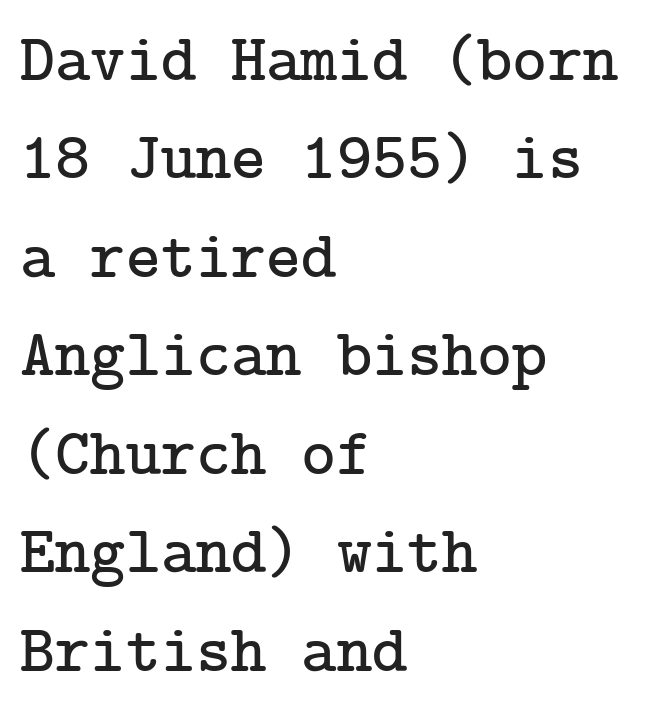
Q: Is the text italic (slanted)? A: No, it is upright.
Q: Is the typeface a serif or a sans-serif typeface? A: Serif.
Q: Is the text underlined? A: No.
Q: How is the paragraph aligned? A: Left-aligned.
Q: Is the spacing between letters normal or unusually wide? A: Normal.
Q: Is the spacing between lines tight, normal or loose? A: Normal.
Q: Width (condensed, normal, or wide)? A: Normal.
Q: Stroke contrast? A: Low.
Q: x-height? A: Medium.
